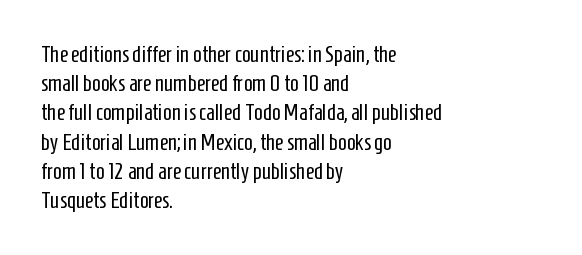
{"italic": "no", "bold": "no", "underline": "no", "align": "left", "line_spacing": "normal", "line_spacing_ratio": 1.27, "letter_spacing": "normal", "letter_spacing_em": 0.0, "glyph_px": 23}
